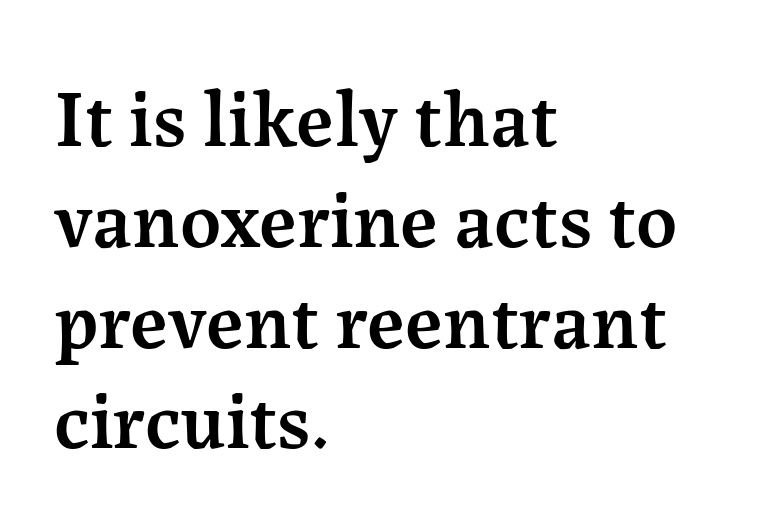
Q: Is the text bold? A: Semi-bold.
Q: Is the text italic (slanted)? A: No, it is upright.
Q: Is the typeface a serif or a sans-serif typeface? A: Serif.
Q: Is the text underlined? A: No.
Q: How is the paragraph aligned? A: Left-aligned.
Q: Is the spacing between letters normal or unusually wide? A: Normal.
Q: Is the spacing between lines tight, normal or loose? A: Normal.
Q: Width (condensed, normal, or wide)? A: Normal.
Q: Stroke contrast? A: Medium.
Q: x-height? A: Medium.
Q: Monospaced? A: No.
